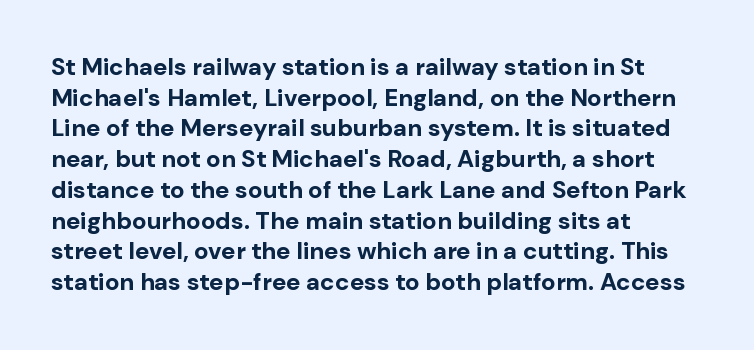
Q: Is the text bold? A: Yes.
Q: Is the text italic (slanted)? A: No, it is upright.
Q: Is the text underlined? A: No.
Q: How is the paragraph aligned? A: Left-aligned.
Q: Is the spacing between letters normal or unusually wide? A: Normal.
Q: Is the spacing between lines tight, normal or loose? A: Normal.
